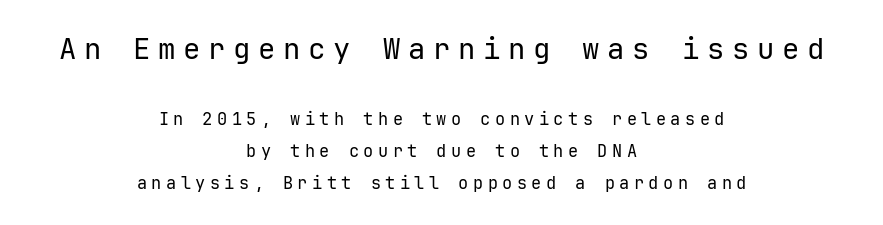
The image shows 29 px regular-weight sans-serif type, upright, monospaced; set centered, line spacing 1.89x, unusually wide letter spacing (+0.26 em), not underlined; the first (top) block is 1.71x larger; low stroke contrast and a medium x-height.
